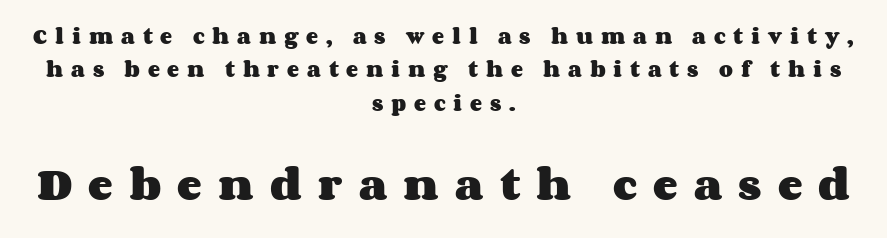
{"italic": "no", "bold": "yes", "weight": "heavy", "width": "wide", "stroke_contrast": "medium", "x_height": "large", "monospaced": "no", "underline": "no", "align": "center", "line_spacing_ratio": 1.85, "letter_spacing": "wide", "letter_spacing_em": 0.44, "larger_block": "second", "size_ratio": 2.06, "glyph_px": 37}
